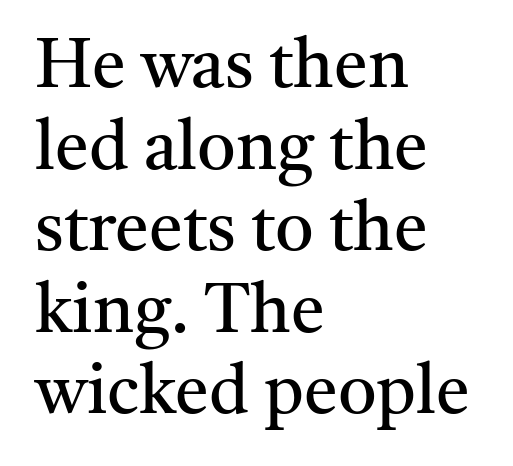
{"serif": "yes", "italic": "no", "bold": "no", "weight": "regular", "width": "normal", "stroke_contrast": "medium", "x_height": "medium", "monospaced": "no", "underline": "no", "align": "left", "line_spacing_ratio": 1.2, "letter_spacing": "normal", "letter_spacing_em": 0.0, "glyph_px": 68}
